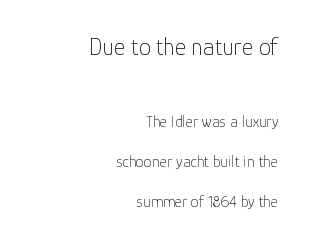
{"italic": "no", "bold": "no", "underline": "no", "align": "right", "line_spacing": "loose", "line_spacing_ratio": 2.49, "letter_spacing": "normal", "letter_spacing_em": 0.0, "larger_block": "first", "size_ratio": 1.5, "glyph_px": 24}
